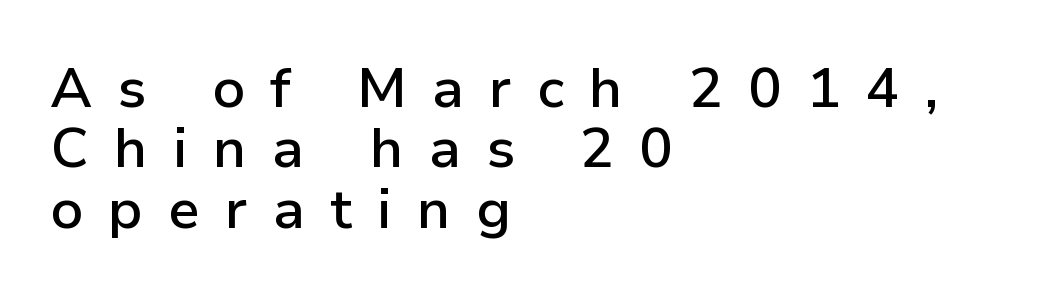
The image shows 56 px semibold sans-serif type, upright; set left-aligned, tight line spacing (1.08x), unusually wide letter spacing (+0.45 em), not underlined; low stroke contrast and a medium x-height.
